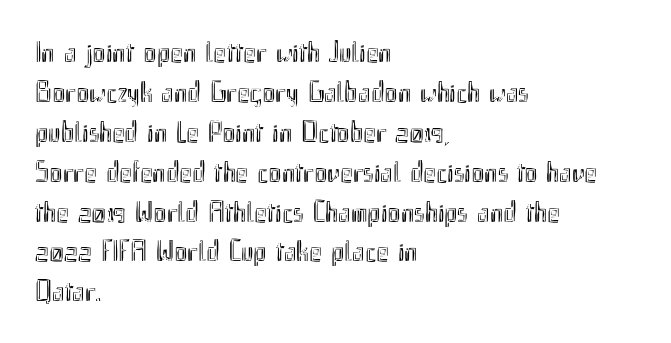
Q: Is the text italic (slanted)? A: No, it is upright.
Q: Is the text underlined? A: No.
Q: How is the paragraph aligned? A: Left-aligned.
Q: Is the spacing between letters normal or unusually wide? A: Normal.
Q: Is the spacing between lines tight, normal or loose? A: Normal.
Q: Width (condensed, normal, or wide)? A: Condensed.
Q: x-height? A: Small.
Q: Monospaced? A: No.
